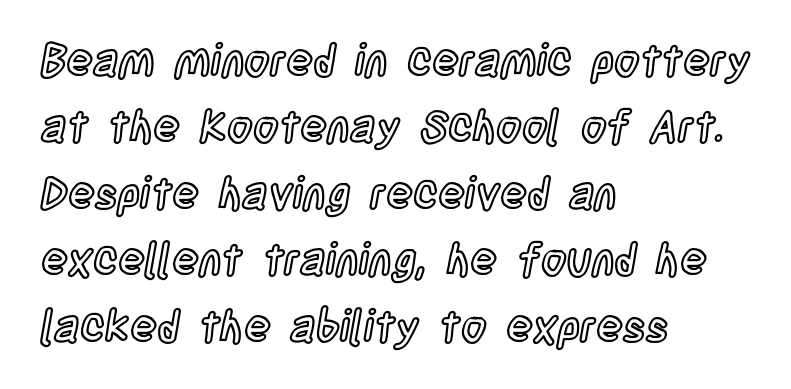
The baseline area is clear. Interline gaps are of average width in this sample. Spacing verdict: proportional, widths tailored to each character. A student would call this left alignment; a typographer would say flush left, rag right.
